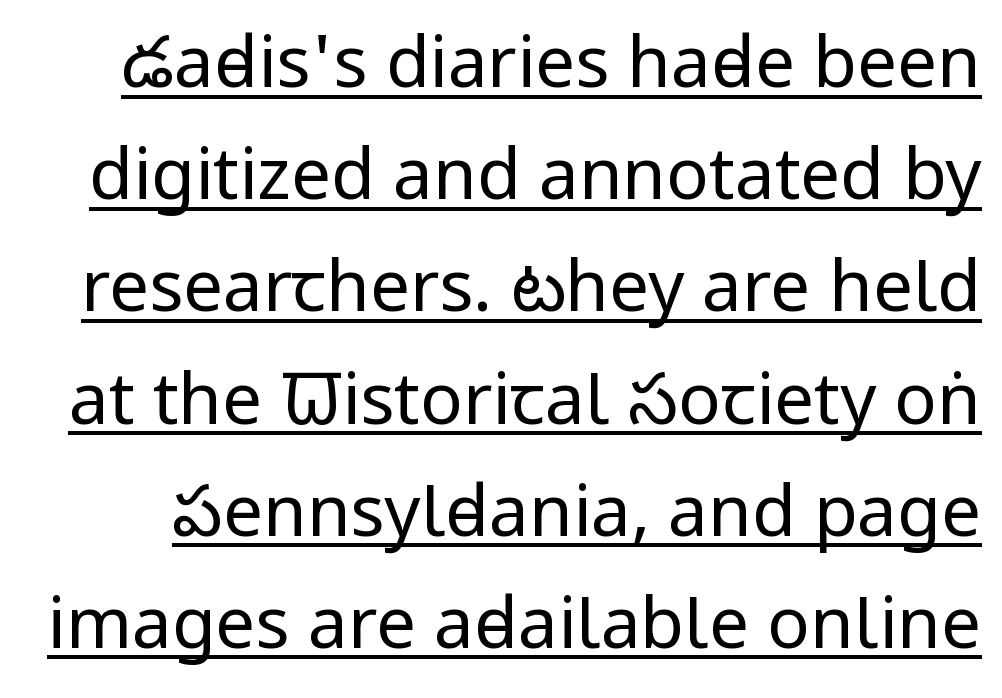
The image shows 71 px regular-weight, condensed sans-serif type, upright; set normal line spacing (1.58x), normal letter spacing, underlined; low stroke contrast and a large x-height.
